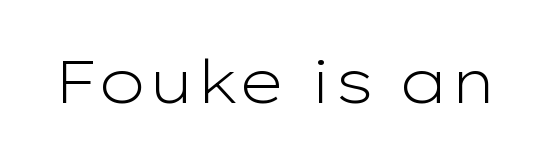
Is this a fixed-width face? No — the glyphs have proportional, varying widths. Every character sits straight up, as roman type does. Students, note that the glyphs here touch the page at normal intervals. The passage shown is not bold in any degree. Rule under the text: the space is simply empty. A sans-serif font was chosen for this passage.
